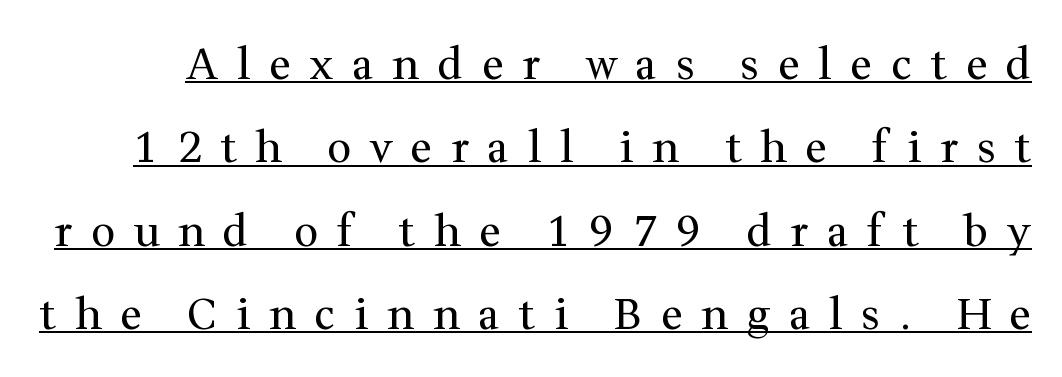
Q: Is the text bold? A: No.
Q: Is the text italic (slanted)? A: No, it is upright.
Q: Is the typeface a serif or a sans-serif typeface? A: Serif.
Q: Is the text underlined? A: Yes.
Q: Is the spacing between letters normal or unusually wide? A: Unusually wide.
Q: Is the spacing between lines tight, normal or loose? A: Loose.
Q: Width (condensed, normal, or wide)? A: Normal.
Q: Stroke contrast? A: Medium.
Q: x-height? A: Medium.
Q: Monospaced? A: No.
